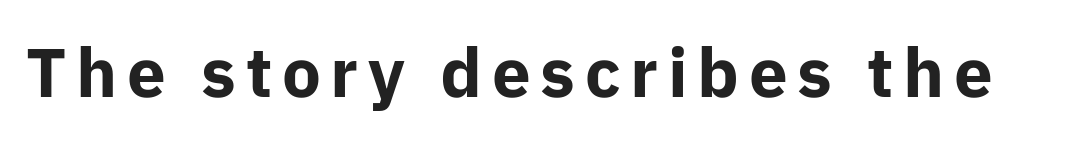
Grotesque or geometric, the face here clearly has no serifs. Has an underline been added? It has not. Stroke thickness is high; the sample reads as a true bold. Tall strokes in this sample are plumb rather than angled.
